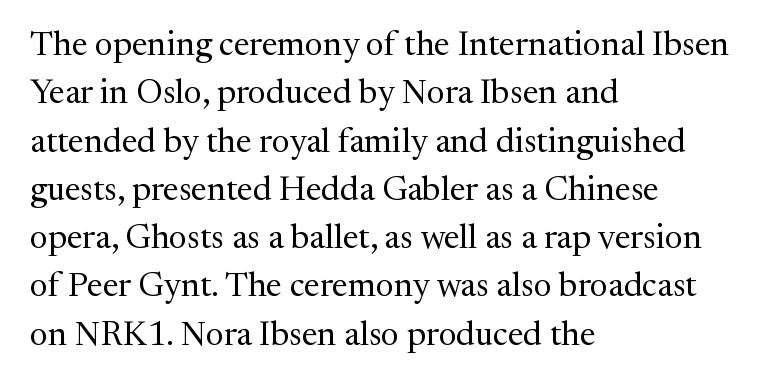
These lines are rendered in a variable-pitch font. What stands out about the letter spacing? Nothing — it is the standard amount. The face looks like a standard text weight, possibly lighter. Whoever set this chose a conventional vertical rhythm.
